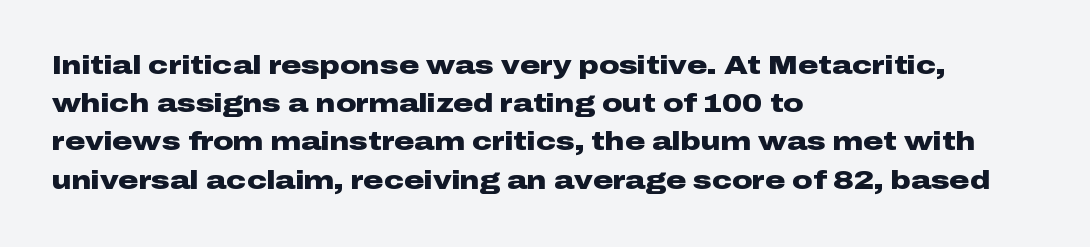
The image shows 25 px bold type, upright; set left-aligned, normal line spacing (1.53x), normal letter spacing, not underlined.
